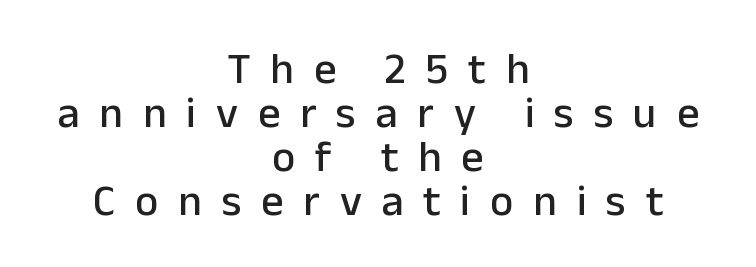
Q: Is the text italic (slanted)? A: No, it is upright.
Q: Is the typeface a serif or a sans-serif typeface? A: Sans-serif.
Q: Is the text underlined? A: No.
Q: How is the paragraph aligned? A: Centered.
Q: Is the spacing between letters normal or unusually wide? A: Unusually wide.
Q: Is the spacing between lines tight, normal or loose? A: Tight.
Q: Width (condensed, normal, or wide)? A: Normal.
Q: Stroke contrast? A: Low.
Q: x-height? A: Medium.
Q: Monospaced? A: No.
